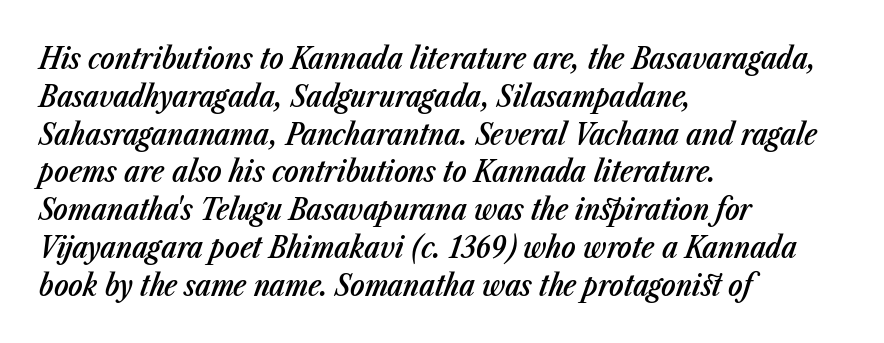
The image shows 30 px semibold, condensed type, italic (leaning right); set left-aligned, normal line spacing (1.26x), normal letter spacing, not underlined; low stroke contrast and a medium x-height.
